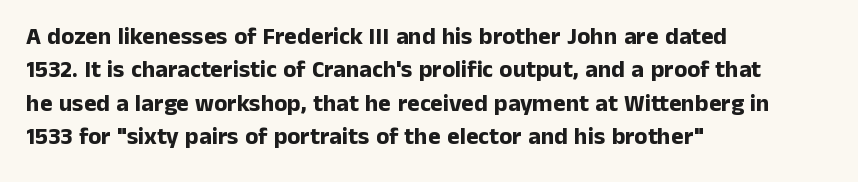
The image shows 24 px bold type, upright; set left-aligned, normal line spacing (1.39x), normal letter spacing, not underlined.
